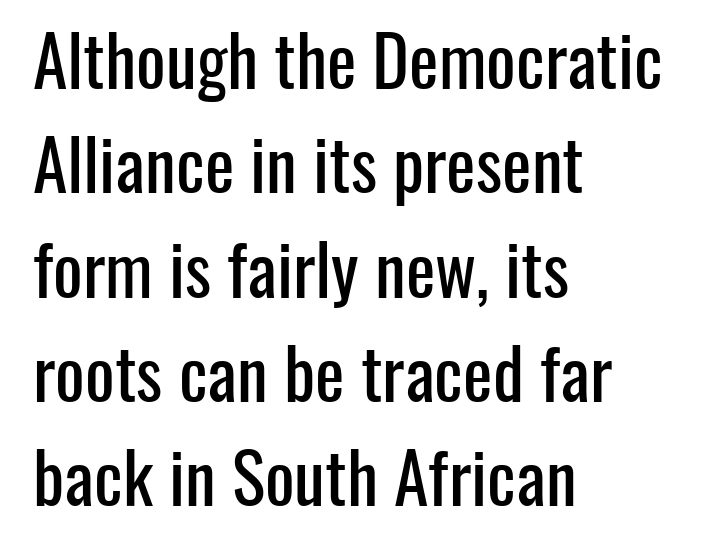
The rows are spaced the way most documents space them. There is no visible air inserted between adjacent glyphs. Notice how the passage keeps a crisp vertical edge on the left only. This sample has the flowing, uneven cadence of proportional lettering.
